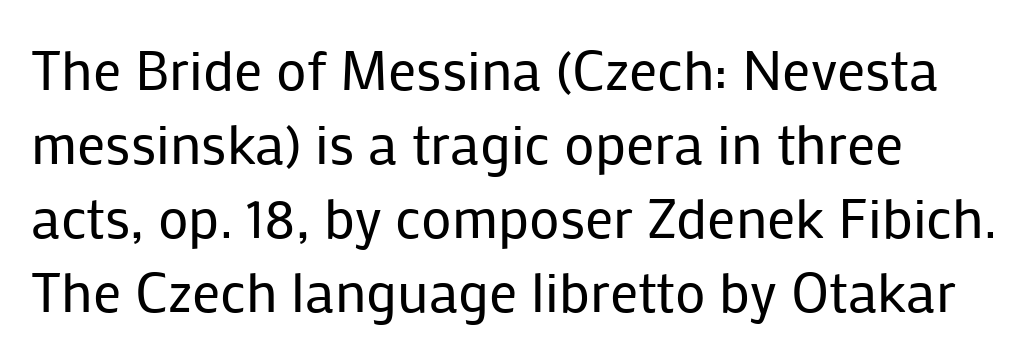
Q: Is the text bold? A: No.
Q: Is the text italic (slanted)? A: No, it is upright.
Q: Is the typeface a serif or a sans-serif typeface? A: Sans-serif.
Q: Is the text underlined? A: No.
Q: How is the paragraph aligned? A: Left-aligned.
Q: Is the spacing between letters normal or unusually wide? A: Normal.
Q: Is the spacing between lines tight, normal or loose? A: Normal.
Q: Width (condensed, normal, or wide)? A: Normal.
Q: Stroke contrast? A: Low.
Q: x-height? A: Medium.
Q: Monospaced? A: No.
